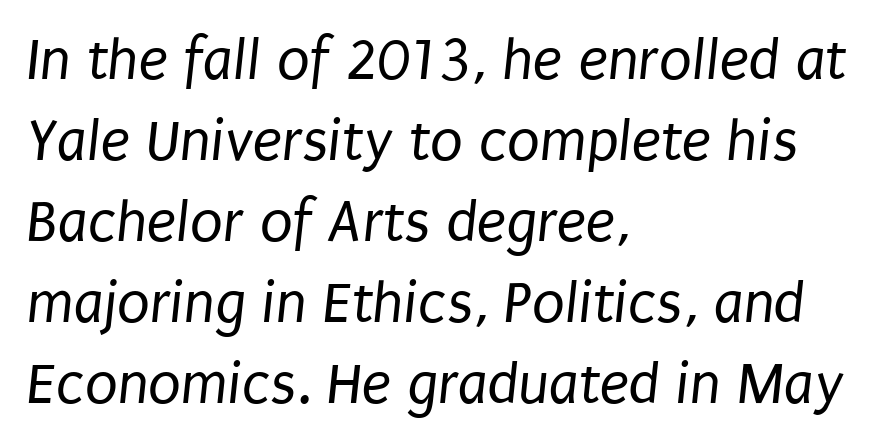
{"serif": "no", "bold": "no", "weight": "regular", "width": "condensed", "stroke_contrast": "low", "x_height": "large", "monospaced": "no", "underline": "no", "align": "left", "line_spacing": "normal", "line_spacing_ratio": 1.35, "letter_spacing": "normal", "letter_spacing_em": 0.0, "glyph_px": 60}
